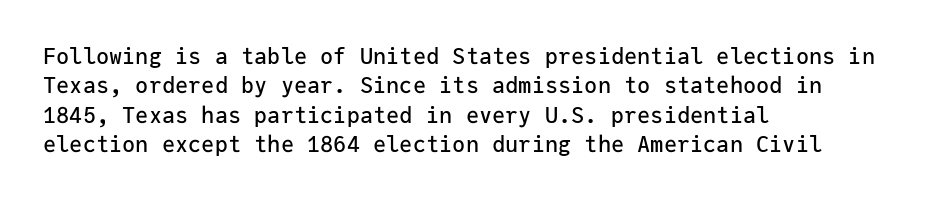
The image shows 22 px text type, upright; set left-aligned, normal line spacing (1.34x), normal letter spacing, not underlined.
